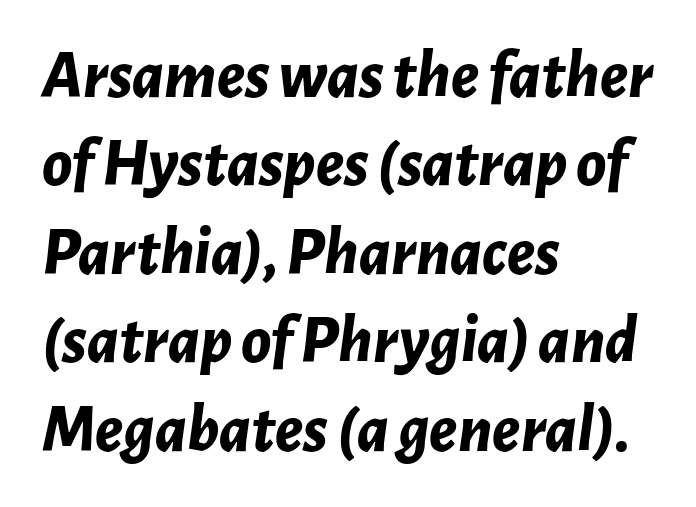
The image shows 68 px bold type, italic (leaning right); set left-aligned, normal line spacing (1.3x), normal letter spacing, not underlined; low stroke contrast and a medium x-height.
